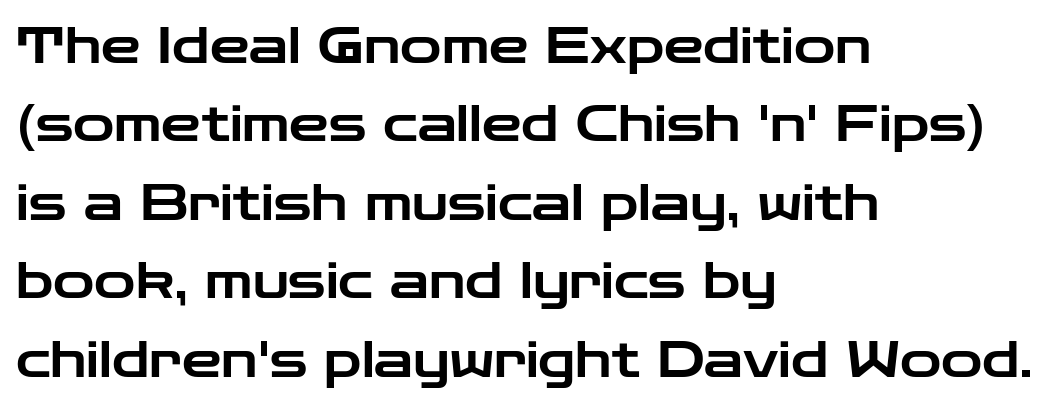
The rendering uses natural spacing where letterforms have individual widths. Glyph-to-glyph distance matches everyday printed text. This sample uses a sans-serif face. Bare-footed words on every line. Left-aligned paragraph, ragged on the right. Posture: straight, roman, zero tilt.
